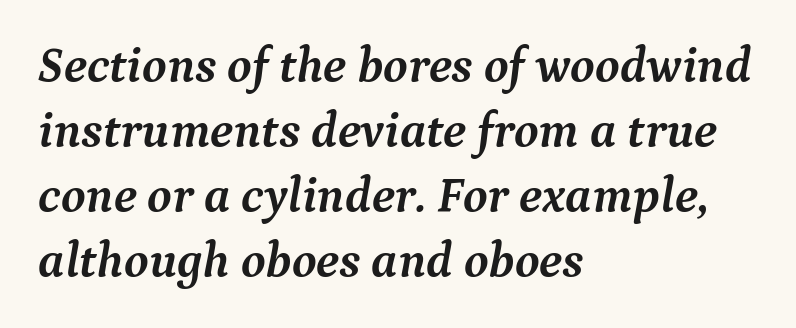
The rendering shows small feet on the letterforms — a serif design. Observe the ordinary spacing: letters are neighbours, not strangers. Plain, unruled lines of type. Notice how the stems are inclined rather than vertical — that's the hallmark of italics.
